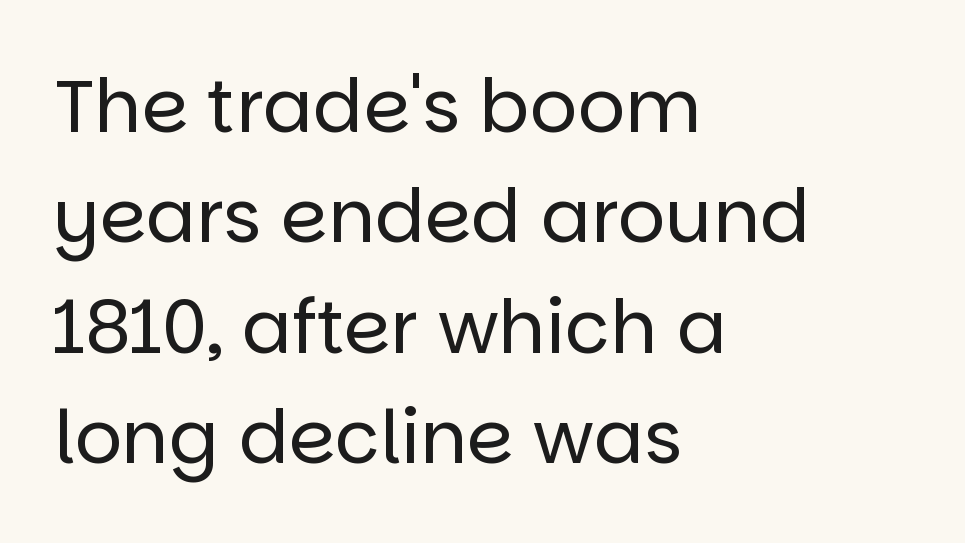
{"serif": "no", "italic": "no", "bold": "no", "weight": "regular", "width": "normal", "stroke_contrast": "low", "x_height": "large", "monospaced": "no", "underline": "no", "align": "left", "line_spacing": "normal", "line_spacing_ratio": 1.49, "letter_spacing": "normal", "letter_spacing_em": 0.0, "glyph_px": 74}
